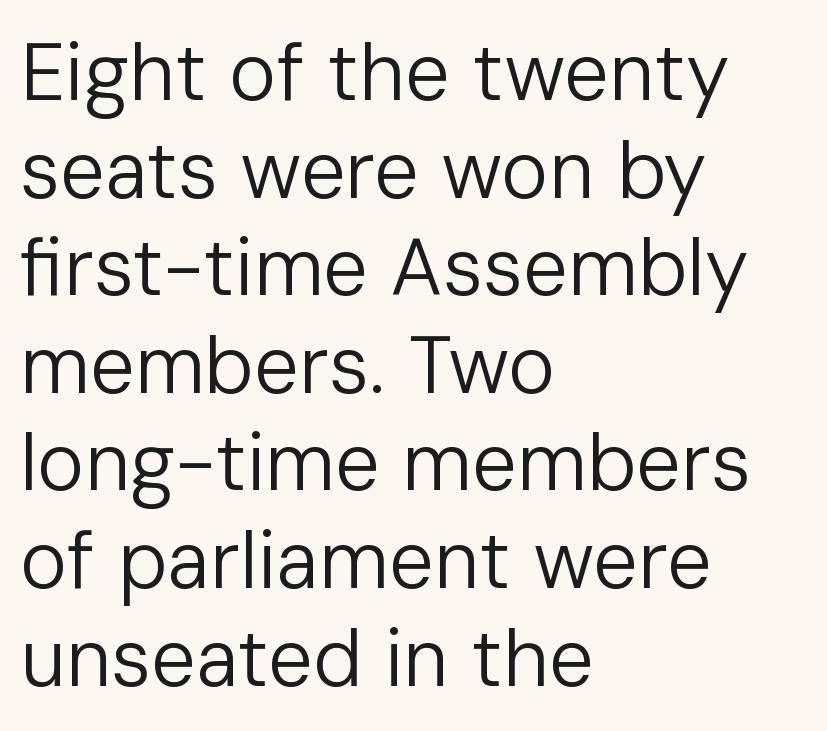
Glance below the letters and you will spot only blank space. This reads as an unemphasized weight, regular at the heaviest. No feet cap the strokes, marking this as sans-serif type. Every row of glyphs begins at an identical x-position on the left. Characters remain perfectly vertical along every line.
